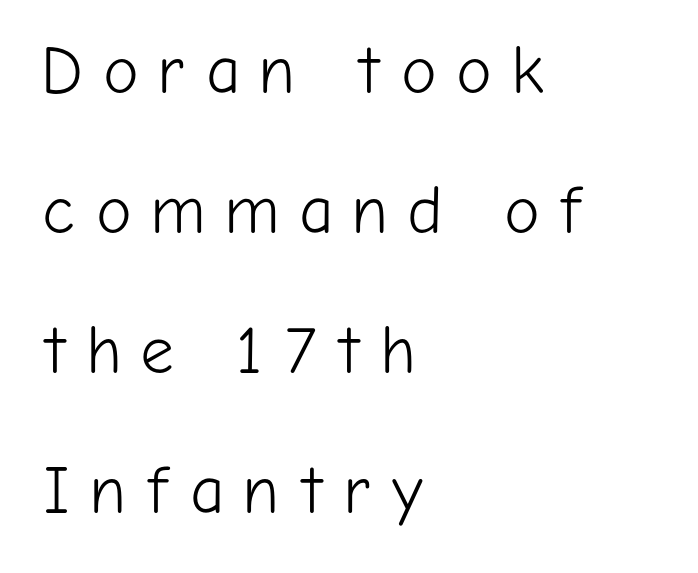
The image shows 67 px light sans-serif type, upright; set left-aligned, loose line spacing (2.09x), unusually wide letter spacing (+0.29 em), not underlined; low stroke contrast and a medium x-height.
